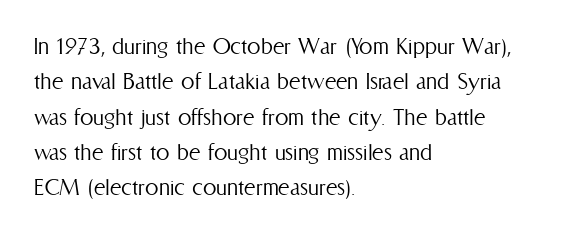
{"italic": "no", "bold": "no", "underline": "no", "align": "left", "line_spacing": "normal", "line_spacing_ratio": 1.31, "letter_spacing": "normal", "letter_spacing_em": 0.0, "glyph_px": 27}
